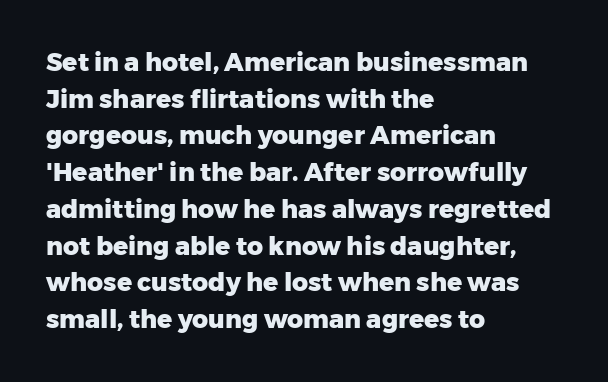
Compared with an ordinary text face, these strokes are far heavier — a full bold. Tall strokes in this sample are plumb rather than angled. Reading down the block, your eye returns to a fixed left position each line. The space directly below the letters is spotless. Leading matches the norm, producing a regular column. The type is set solid horizontally, with unmodified tracking.
